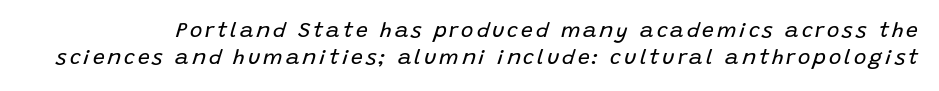
{"italic": "yes", "lean": "right", "slant_degrees": 15, "bold": "no", "underline": "no", "line_spacing": "normal", "line_spacing_ratio": 1.27, "glyph_px": 21}
